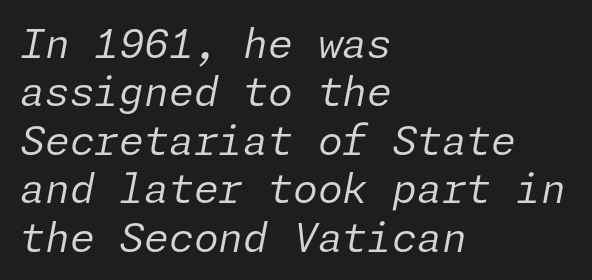
{"italic": "yes", "lean": "right", "slant_degrees": 11, "bold": "no", "weight": "regular", "width": "normal", "stroke_contrast": "low", "x_height": "medium", "underline": "no", "align": "left", "line_spacing_ratio": 1.21, "letter_spacing": "normal", "letter_spacing_em": 0.0, "glyph_px": 40}
